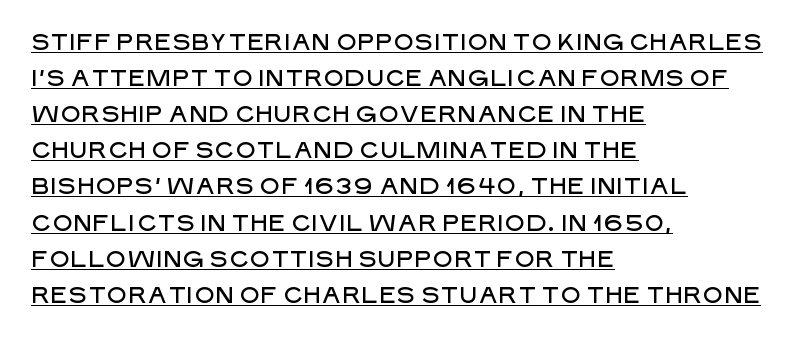
Q: Is the text italic (slanted)? A: No, it is upright.
Q: Is the text underlined? A: Yes.
Q: How is the paragraph aligned? A: Left-aligned.
Q: Is the spacing between letters normal or unusually wide? A: Normal.
Q: Is the spacing between lines tight, normal or loose? A: Normal.
